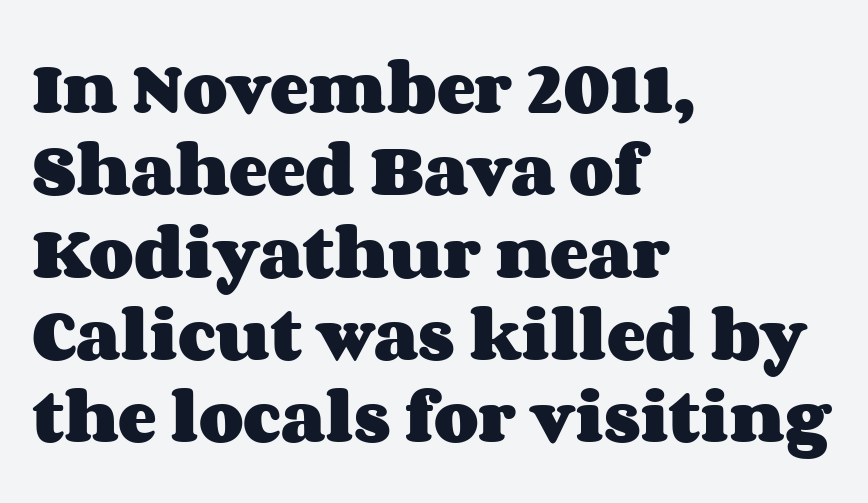
{"italic": "no", "bold": "yes", "weight": "heavy", "width": "wide", "stroke_contrast": "medium", "x_height": "large", "monospaced": "no", "underline": "no", "align": "left", "line_spacing": "normal", "line_spacing_ratio": 1.42, "letter_spacing": "normal", "letter_spacing_em": 0.0, "glyph_px": 58}
